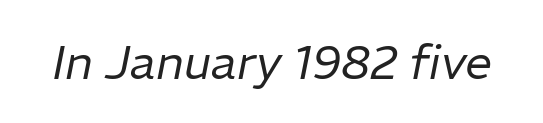
The image shows 48 px regular-weight type, italic (leaning right); set normal letter spacing, not underlined; low stroke contrast and a medium x-height.
